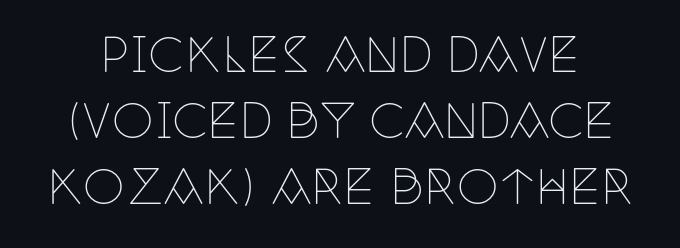
The image shows 47 px thin, condensed serif type, upright; set normal line spacing (1.4x), normal letter spacing, not underlined; low stroke contrast and a large x-height.
